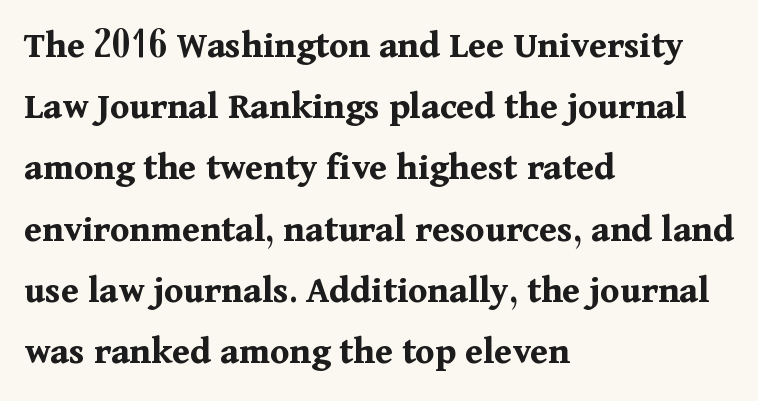
The image shows 39 px bold serif type, upright; set left-aligned, normal line spacing (1.57x), normal letter spacing, not underlined; medium stroke contrast and a medium x-height.
